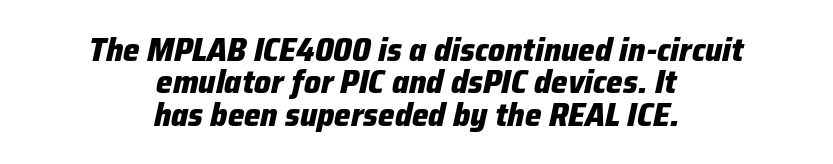
{"italic": "yes", "lean": "right", "slant_degrees": 12, "bold": "yes", "weight": "heavy", "width": "normal", "stroke_contrast": "low", "x_height": "medium", "monospaced": "no", "underline": "no", "align": "center", "line_spacing": "tight", "line_spacing_ratio": 0.98, "letter_spacing": "normal", "letter_spacing_em": 0.0, "glyph_px": 33}
